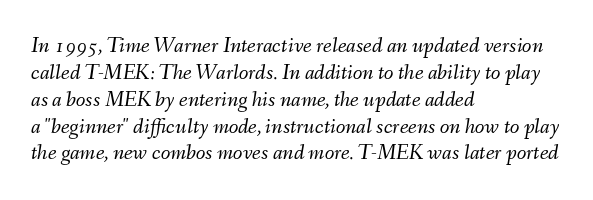
Q: Is the text bold? A: No.
Q: Is the text italic (slanted)? A: Yes, it leans right by about 9 degrees.
Q: Is the text underlined? A: No.
Q: How is the paragraph aligned? A: Left-aligned.
Q: Is the spacing between letters normal or unusually wide? A: Normal.
